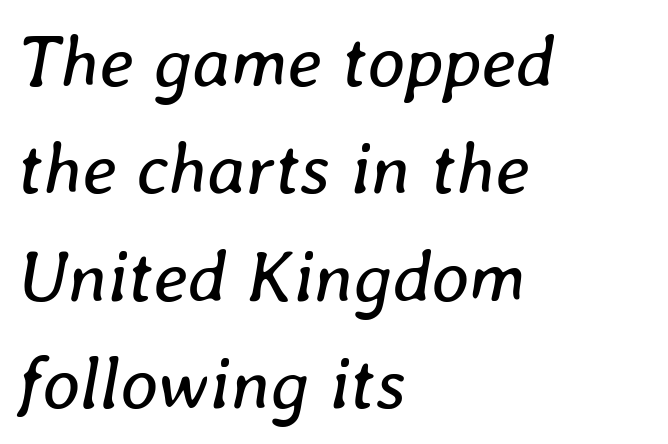
{"italic": "yes", "lean": "right", "slant_degrees": 8, "bold": "no", "weight": "regular", "width": "normal", "stroke_contrast": "low", "x_height": "medium", "monospaced": "no", "underline": "no", "align": "left", "line_spacing": "normal", "line_spacing_ratio": 1.47, "letter_spacing": "normal", "letter_spacing_em": 0.0, "glyph_px": 73}
